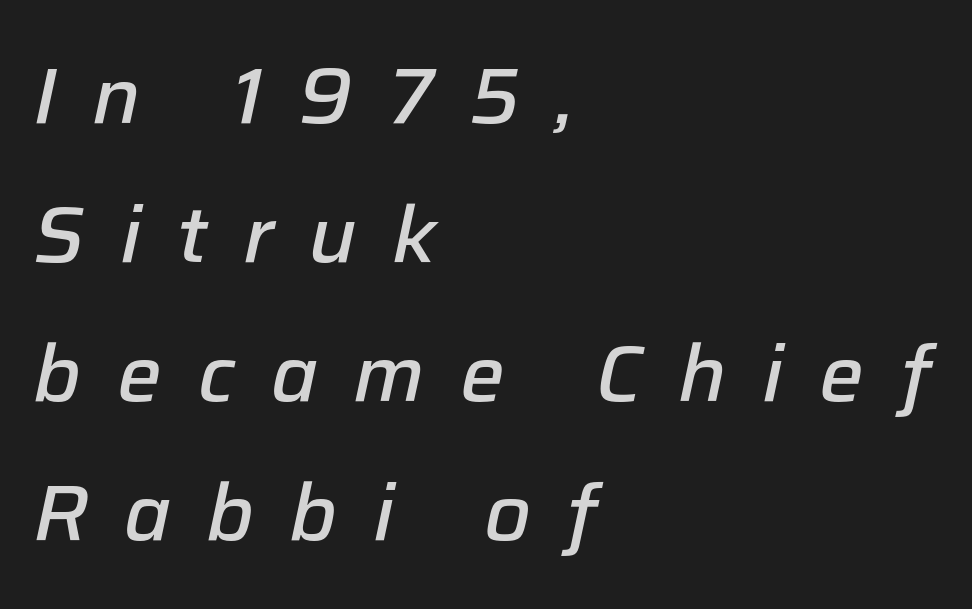
Q: Is the text bold? A: Semi-bold.
Q: Is the text italic (slanted)? A: Yes, it leans right by about 12 degrees.
Q: Is the text underlined? A: No.
Q: How is the paragraph aligned? A: Left-aligned.
Q: Is the spacing between letters normal or unusually wide? A: Unusually wide.
Q: Width (condensed, normal, or wide)? A: Normal.
Q: Stroke contrast? A: Low.
Q: x-height? A: Medium.
Q: Monospaced? A: No.
